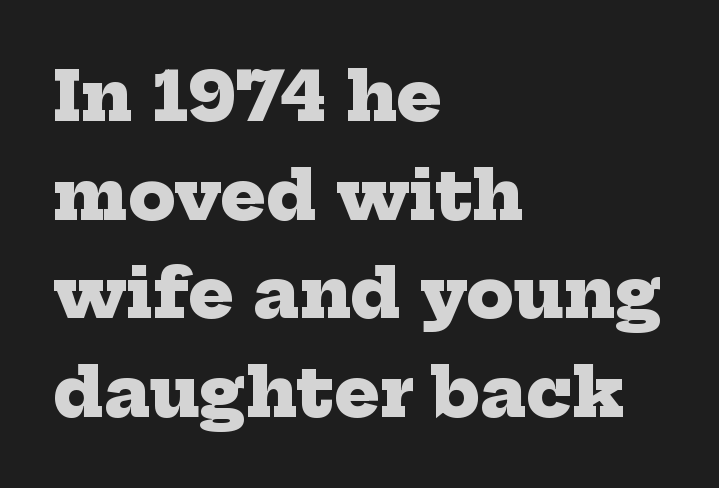
Nobody drew a line under any word here. Proportional: the letters do not fall into vertical columns. Default kerning and tracking; the words read as compact shapes. Line spacing here is normal. Letterform terminals end in serifs throughout the passage.
